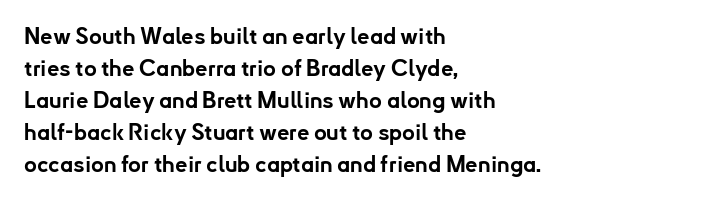
{"italic": "no", "bold": "yes", "underline": "no", "align": "left", "line_spacing": "normal", "line_spacing_ratio": 1.46, "letter_spacing": "normal", "letter_spacing_em": 0.0, "glyph_px": 22}
